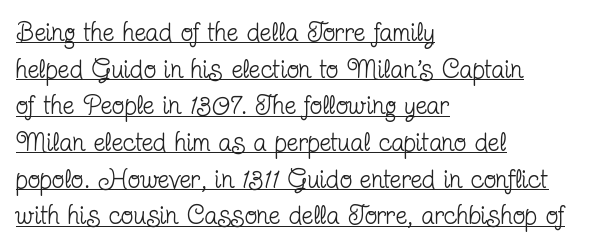
Q: Is the text bold? A: No.
Q: Is the text italic (slanted)? A: No, it is upright.
Q: Is the text underlined? A: Yes.
Q: How is the paragraph aligned? A: Left-aligned.
Q: Is the spacing between letters normal or unusually wide? A: Normal.
Q: Is the spacing between lines tight, normal or loose? A: Normal.
